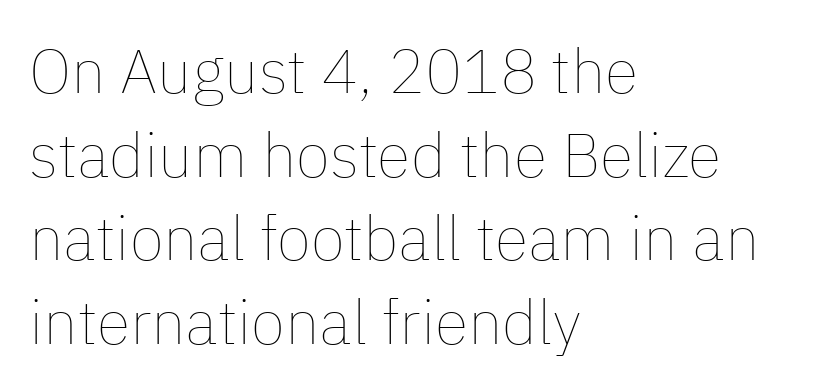
{"italic": "no", "bold": "no", "weight": "thin", "width": "normal", "stroke_contrast": "low", "x_height": "medium", "monospaced": "no", "underline": "no", "align": "left", "line_spacing": "normal", "line_spacing_ratio": 1.35, "letter_spacing": "normal", "letter_spacing_em": 0.0, "glyph_px": 62}
